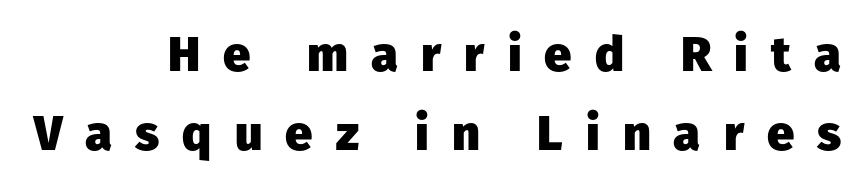
The letters advance in unequal steps, a hallmark of proportional type. This rendering features lettering with no underline. Note: no serifs on the glyphs. Line spacing here is normal.
